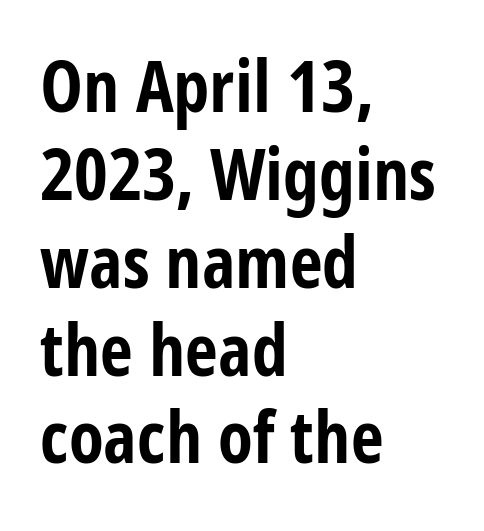
{"serif": "no", "italic": "no", "bold": "yes", "weight": "bold", "width": "condensed", "stroke_contrast": "low", "x_height": "large", "monospaced": "no", "underline": "no", "align": "left", "line_spacing_ratio": 1.22, "letter_spacing": "normal", "letter_spacing_em": 0.0, "glyph_px": 72}
